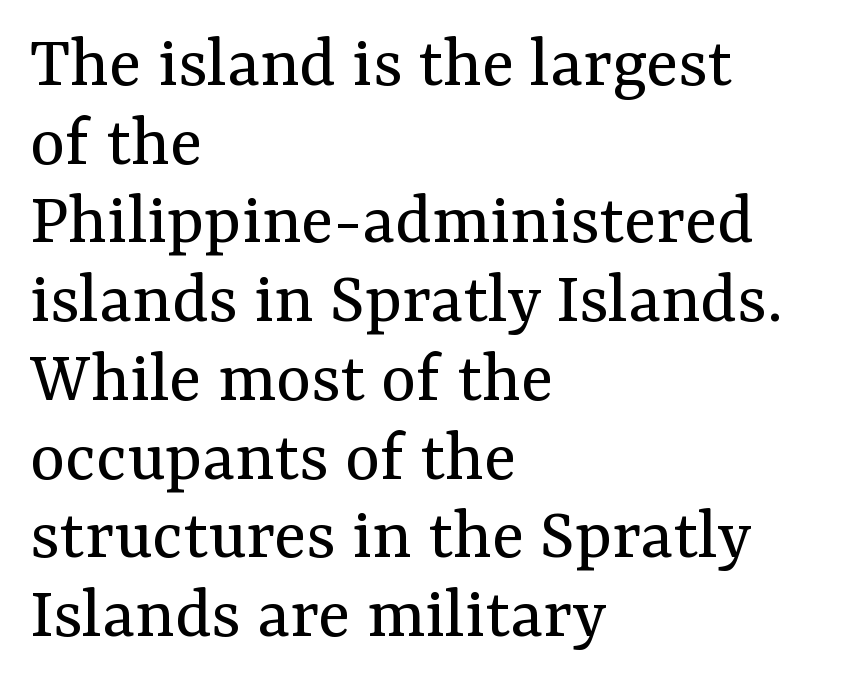
Q: Is the text bold? A: No.
Q: Is the text italic (slanted)? A: No, it is upright.
Q: Is the typeface a serif or a sans-serif typeface? A: Serif.
Q: Is the text underlined? A: No.
Q: How is the paragraph aligned? A: Left-aligned.
Q: Is the spacing between letters normal or unusually wide? A: Normal.
Q: Is the spacing between lines tight, normal or loose? A: Tight.
Q: Width (condensed, normal, or wide)? A: Normal.
Q: Stroke contrast? A: Medium.
Q: x-height? A: Medium.
Q: Monospaced? A: No.
